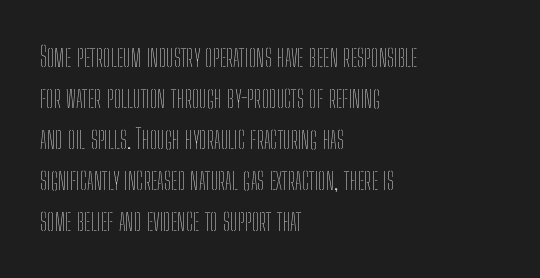
Q: Is the text bold? A: No.
Q: Is the text italic (slanted)? A: No, it is upright.
Q: Is the text underlined? A: No.
Q: How is the paragraph aligned? A: Left-aligned.
Q: Is the spacing between letters normal or unusually wide? A: Normal.
Q: Is the spacing between lines tight, normal or loose? A: Normal.
